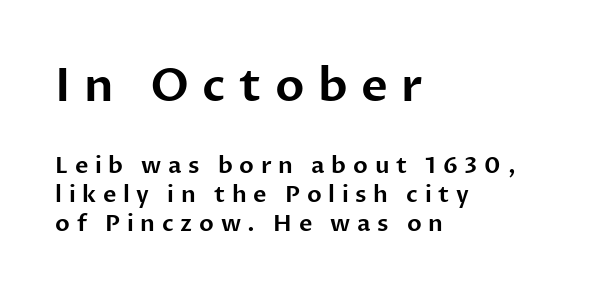
{"serif": "no", "italic": "no", "width": "normal", "stroke_contrast": "low", "x_height": "medium", "monospaced": "no", "underline": "no", "align": "left", "line_spacing": "normal", "line_spacing_ratio": 1.26, "letter_spacing": "wide", "letter_spacing_em": 0.29, "larger_block": "first", "size_ratio": 2.0, "glyph_px": 46}
